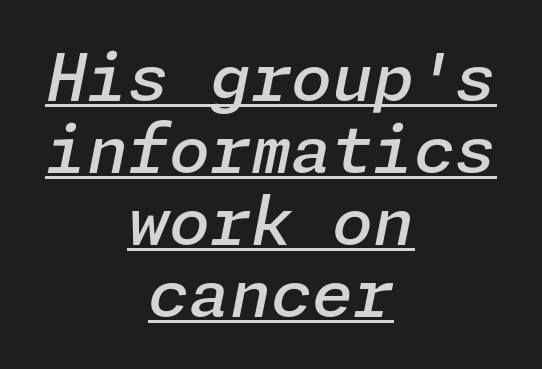
{"italic": "yes", "lean": "right", "slant_degrees": 11, "bold": "semi", "weight": "semibold", "width": "normal", "stroke_contrast": "low", "x_height": "medium", "underline": "yes", "align": "center", "line_spacing": "tight", "line_spacing_ratio": 1.09, "letter_spacing": "normal", "letter_spacing_em": 0.0, "glyph_px": 66}
